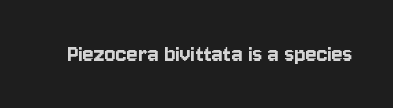
{"italic": "no", "underline": "no", "letter_spacing": "normal", "letter_spacing_em": 0.0, "glyph_px": 26}
